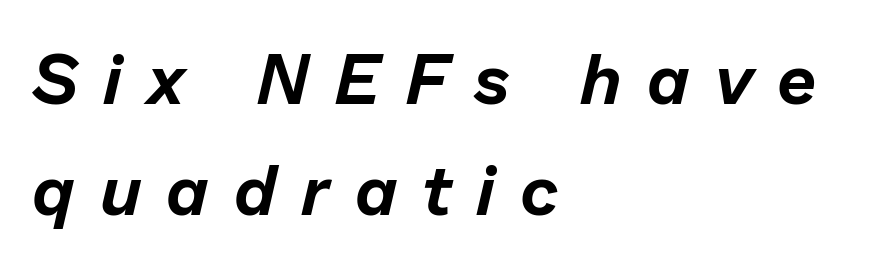
{"italic": "yes", "lean": "right", "slant_degrees": 13, "width": "normal", "stroke_contrast": "low", "x_height": "medium", "monospaced": "no", "underline": "no", "align": "left", "line_spacing": "normal", "line_spacing_ratio": 1.58, "letter_spacing": "wide", "letter_spacing_em": 0.36, "glyph_px": 70}
